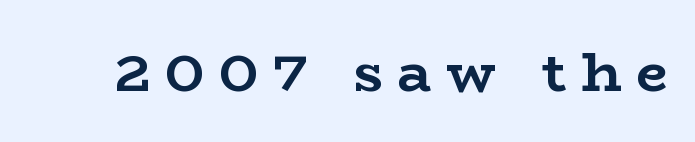
The image shows 56 px semibold, wide serif type, upright; set unusually wide letter spacing (+0.26 em), not underlined; low stroke contrast and a medium x-height.
